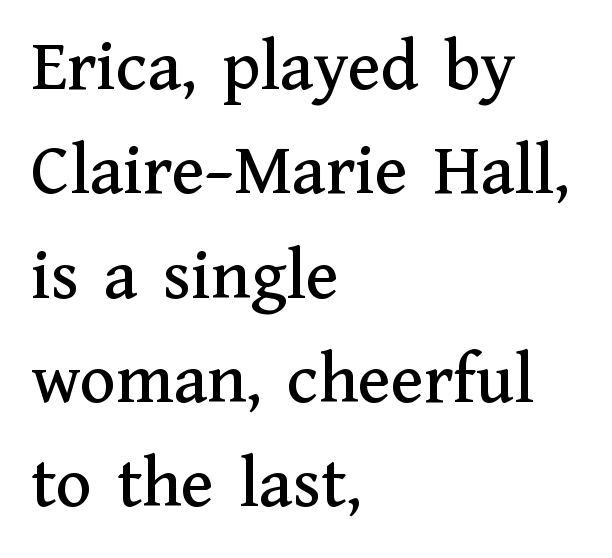
Summary of vertical rhythm: regular, with standard interline spacing. Short note: letters normally spaced. Examine the stroke ends and you'll spot serifs. Rule under the text: the space is simply empty. The lines are quadded left. Here the designer chose a conventional face with non-uniform glyph widths.
